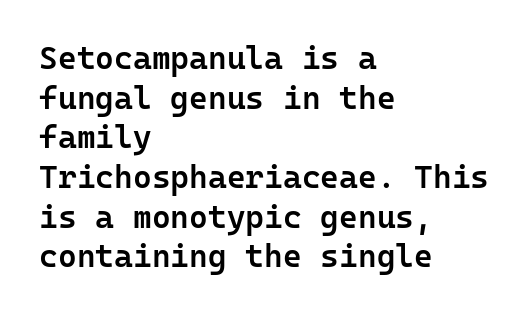
{"serif": "no", "italic": "no", "bold": "semi", "weight": "semibold", "width": "normal", "stroke_contrast": "low", "x_height": "medium", "monospaced": "yes", "underline": "no", "align": "left", "line_spacing_ratio": 1.24, "letter_spacing": "normal", "letter_spacing_em": 0.0, "glyph_px": 32}
